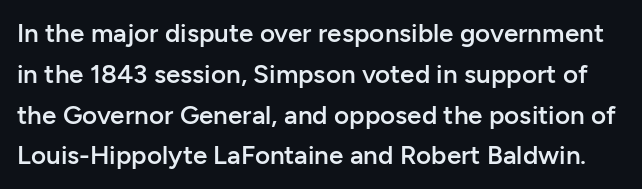
The image shows 26 px text type, upright; set normal line spacing (1.57x), normal letter spacing, not underlined.
